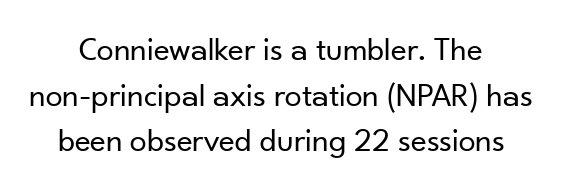
Q: Is the text bold? A: No.
Q: Is the text italic (slanted)? A: No, it is upright.
Q: Is the typeface a serif or a sans-serif typeface? A: Sans-serif.
Q: Is the text underlined? A: No.
Q: How is the paragraph aligned? A: Centered.
Q: Is the spacing between letters normal or unusually wide? A: Normal.
Q: Is the spacing between lines tight, normal or loose? A: Normal.
Q: Width (condensed, normal, or wide)? A: Normal.
Q: Stroke contrast? A: Low.
Q: x-height? A: Small.
Q: Monospaced? A: No.
